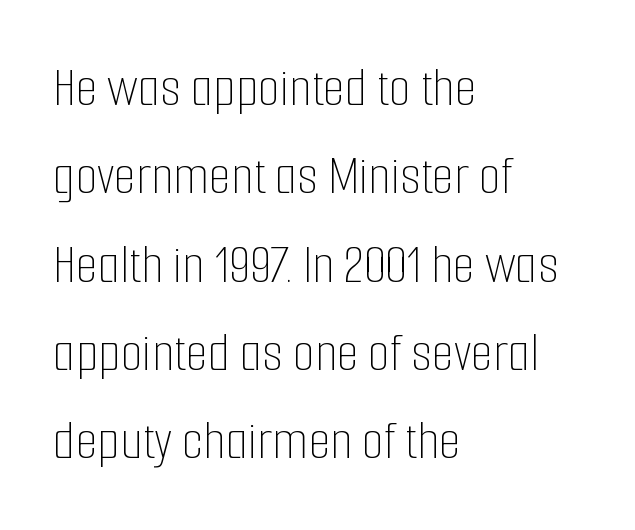
Has an underline been added? It has not. Spacing verdict: proportional, widths tailored to each character. Reading down the column, the eye jumps a familiar distance to each next line. This sample is left-justified, so line endings fall wherever the words run out.
